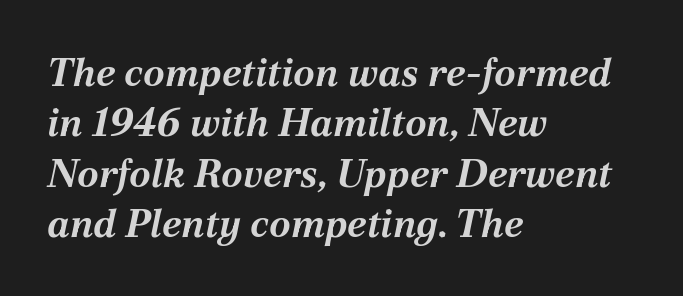
The setting favours the left margin, as ordinary paragraphs usually do. Students, note that the glyphs here touch the page at normal intervals. The rendering uses a moderate line-height, typical for paragraphs. The strokes are fattened all the way to bold.
